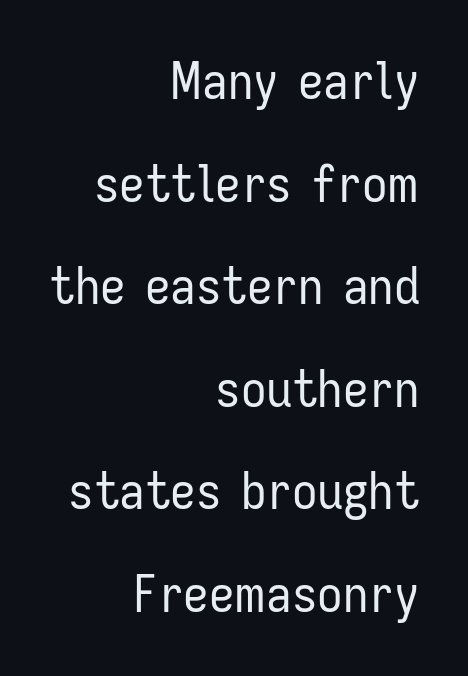
Unmarked baselines from the first word to the last. Summary of vertical rhythm: relaxed, with wide interline spacing. Upright lettering throughout. Line endings align vertically; line beginnings do not. Spacing verdict: proportional, widths tailored to each character. Is the letter spacing exaggerated? No — it looks like the ordinary default.
